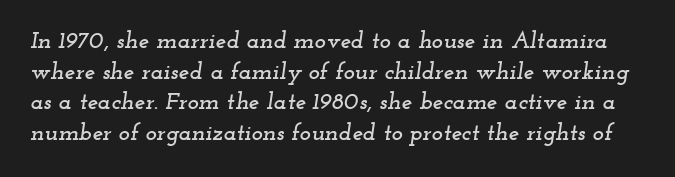
The image shows 24 px text type, italic (leaning right); set normal line spacing (1.28x), normal letter spacing, not underlined.
